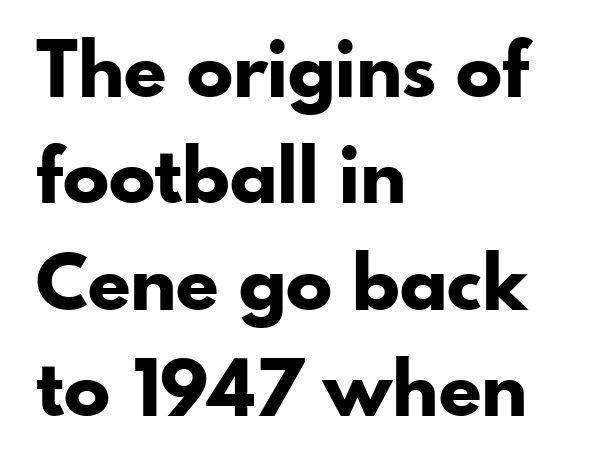
The image shows 77 px bold sans-serif type, upright; set left-aligned, normal line spacing (1.38x), normal letter spacing, not underlined; low stroke contrast and a small x-height.
